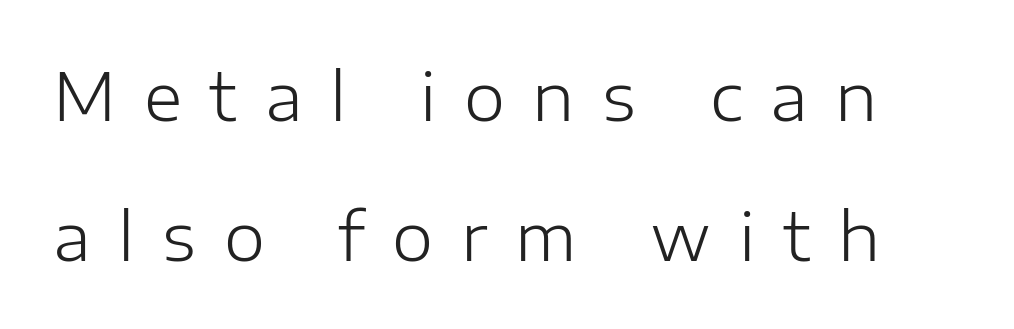
Q: Is the text bold? A: No.
Q: Is the text italic (slanted)? A: No, it is upright.
Q: Is the typeface a serif or a sans-serif typeface? A: Sans-serif.
Q: Is the text underlined? A: No.
Q: Is the spacing between letters normal or unusually wide? A: Unusually wide.
Q: Is the spacing between lines tight, normal or loose? A: Loose.
Q: Width (condensed, normal, or wide)? A: Normal.
Q: Stroke contrast? A: Low.
Q: x-height? A: Medium.
Q: Monospaced? A: No.
